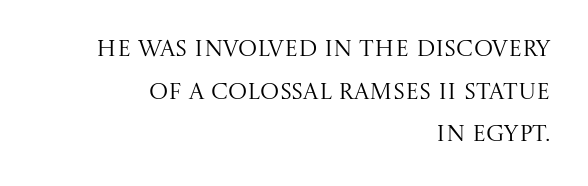
Notice how the passage keeps a crisp vertical edge on the right only. You could call the tracking neutral — neither tight nor loose. No italicization has been applied; the sample stays upright. Weight: in the light-to-regular range. The baseline area is clear.
